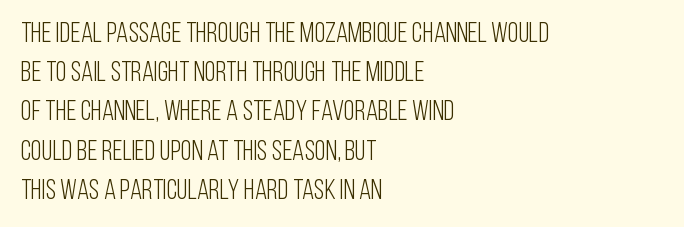
The image shows 28 px light, condensed sans-serif type, upright; set left-aligned, normal line spacing (1.4x), normal letter spacing, not underlined; low stroke contrast and a large x-height.
